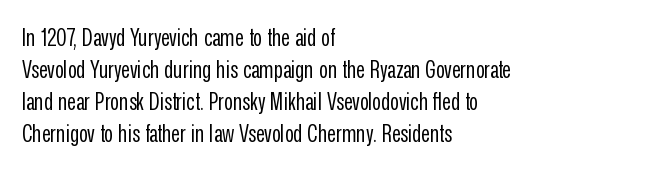
The strip under each line holds only bare page. You could call the tracking neutral — neither tight nor loose. Where is the straight margin? On the left. Upright lettering throughout. The weight tops out at a normal text grade.
